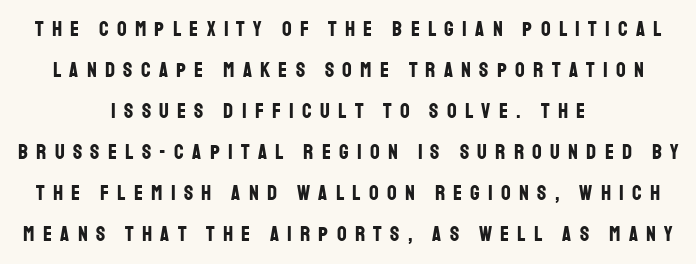
The image shows 21 px bold type, upright; set centered, loose line spacing (1.95x), unusually wide letter spacing (+0.4 em), not underlined.
